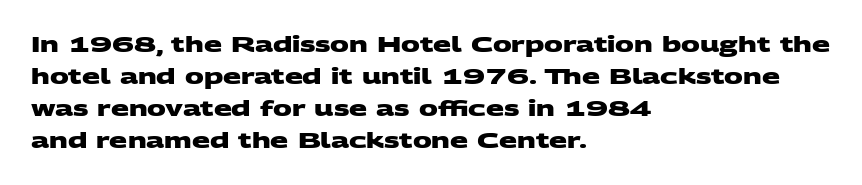
Q: Is the text bold? A: Yes.
Q: Is the text underlined? A: No.
Q: How is the paragraph aligned? A: Left-aligned.
Q: Is the spacing between letters normal or unusually wide? A: Normal.
Q: Is the spacing between lines tight, normal or loose? A: Normal.
